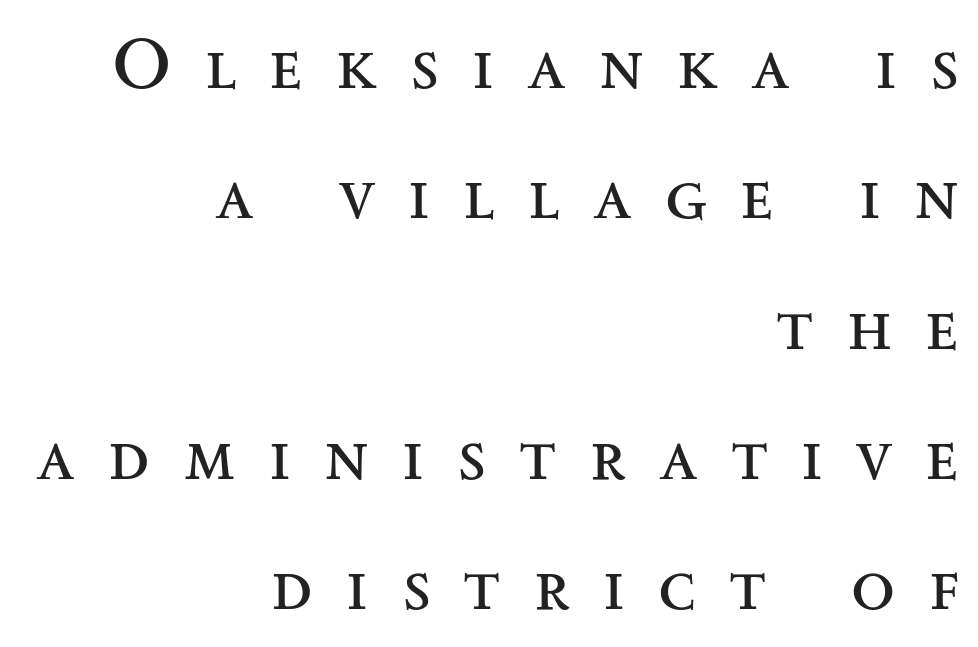
Q: Is the text bold? A: No.
Q: Is the text italic (slanted)? A: No, it is upright.
Q: Is the typeface a serif or a sans-serif typeface? A: Serif.
Q: Is the text underlined? A: No.
Q: How is the paragraph aligned? A: Right-aligned.
Q: Is the spacing between letters normal or unusually wide? A: Unusually wide.
Q: Width (condensed, normal, or wide)? A: Wide.
Q: Stroke contrast? A: Medium.
Q: x-height? A: Small.
Q: Monospaced? A: No.
